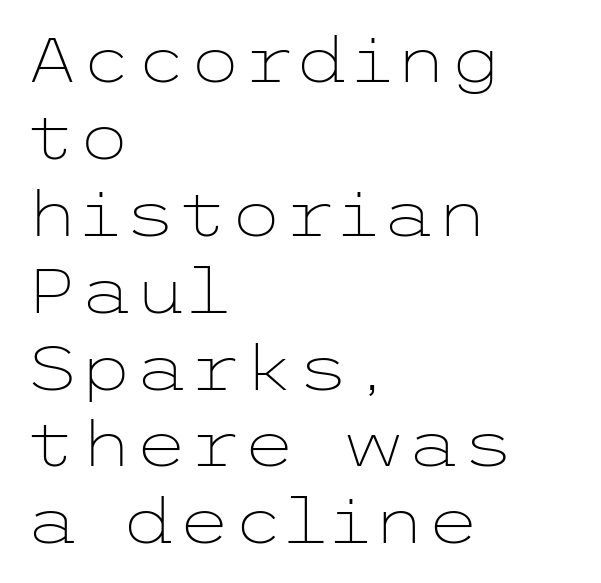
Descenders hang freely into open space. Nobody touched the tracking dial on this one. This reads as an unemphasized weight, regular at the heaviest. When letters stand straight like this, we call the style roman or upright. The rendering anchors every line to the left-hand side. The text was rendered using a sans face with plain stroke endings.
